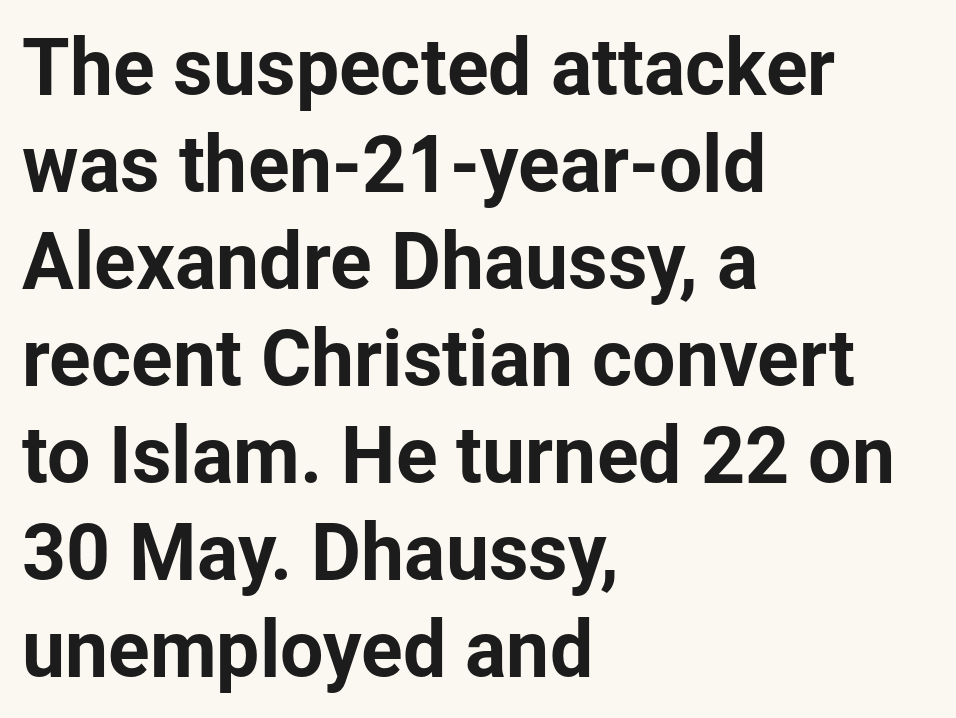
The image shows 77 px sans-serif type, upright; set left-aligned, normal line spacing (1.26x), normal letter spacing, not underlined; low stroke contrast and a medium x-height.
